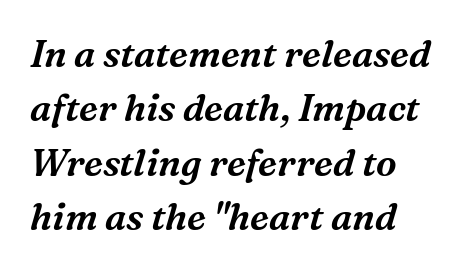
Q: Is the text italic (slanted)? A: Yes, it leans right by about 16 degrees.
Q: Is the typeface a serif or a sans-serif typeface? A: Serif.
Q: Is the text underlined? A: No.
Q: How is the paragraph aligned? A: Left-aligned.
Q: Is the spacing between letters normal or unusually wide? A: Normal.
Q: Is the spacing between lines tight, normal or loose? A: Normal.
Q: Width (condensed, normal, or wide)? A: Normal.
Q: Stroke contrast? A: Medium.
Q: x-height? A: Medium.
Q: Monospaced? A: No.
